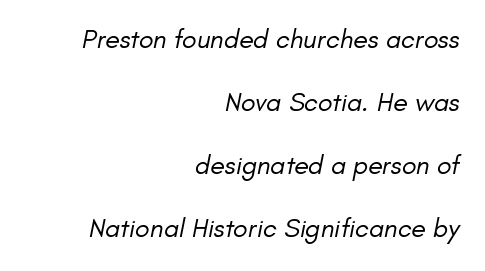
The image shows 27 px text type; set right-aligned, loose line spacing (2.33x), normal letter spacing, not underlined.
